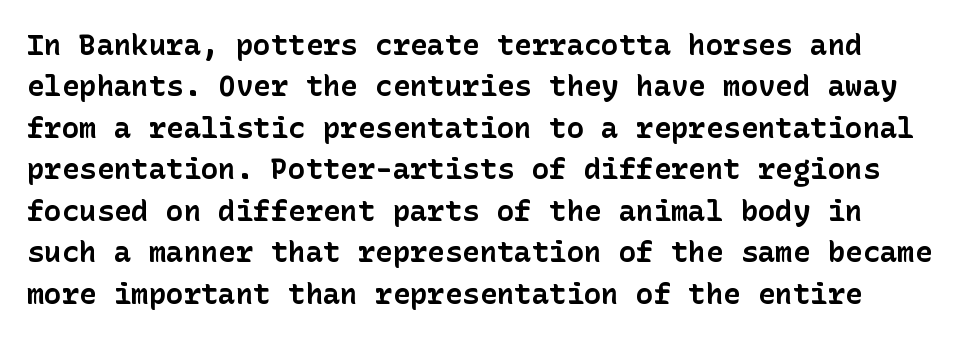
Q: Is the text bold? A: Yes.
Q: Is the text italic (slanted)? A: No, it is upright.
Q: Is the typeface a serif or a sans-serif typeface? A: Sans-serif.
Q: Is the text underlined? A: No.
Q: Is the spacing between letters normal or unusually wide? A: Normal.
Q: Is the spacing between lines tight, normal or loose? A: Normal.
Q: Width (condensed, normal, or wide)? A: Normal.
Q: Stroke contrast? A: Low.
Q: x-height? A: Medium.
